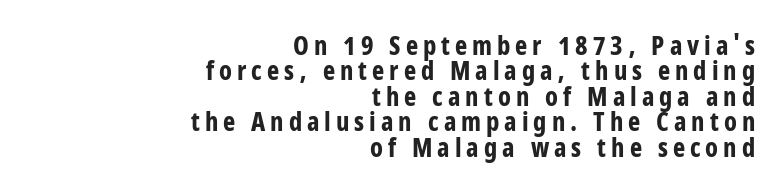
Upright lettering throughout. Is the block centered? No — it sits flush against the right margin. Notice how descenders almost collide with the ascenders below — that's tight leading. The area under the type is left untouched.
